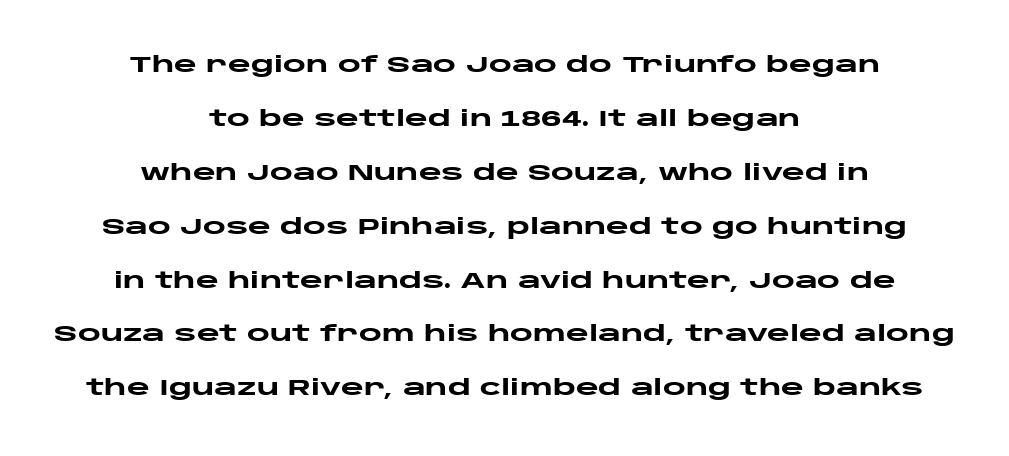
The image shows 22 px bold type, upright; set centered, loose line spacing (2.45x), normal letter spacing, not underlined.
